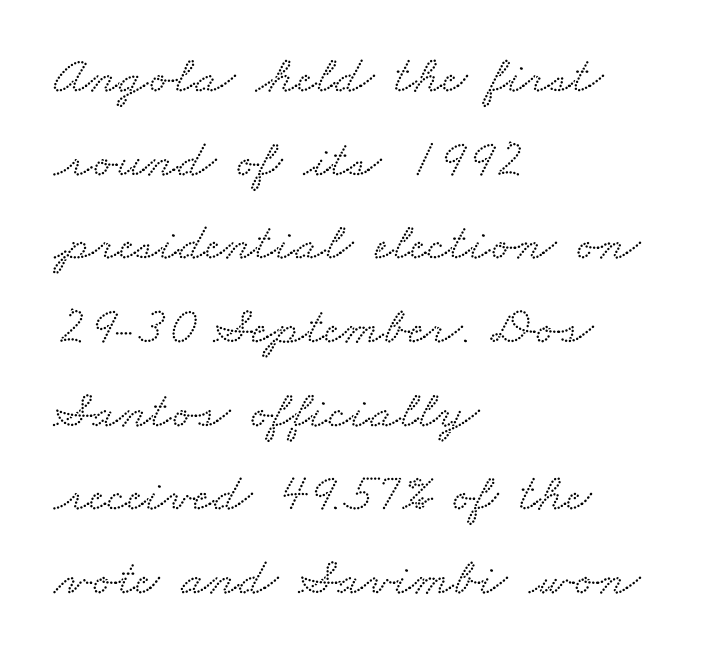
{"width": "wide", "stroke_contrast": "low", "x_height": "small", "monospaced": "no", "underline": "no", "align": "left", "line_spacing": "normal", "line_spacing_ratio": 1.55, "letter_spacing": "normal", "letter_spacing_em": 0.0, "glyph_px": 54}
